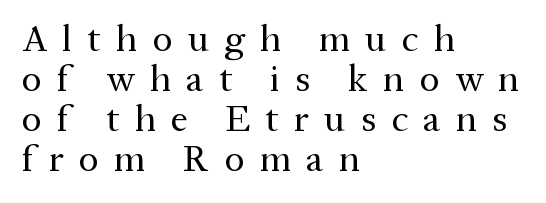
{"serif": "yes", "italic": "no", "bold": "no", "weight": "regular", "width": "normal", "stroke_contrast": "medium", "x_height": "medium", "monospaced": "no", "underline": "no", "align": "left", "line_spacing": "tight", "line_spacing_ratio": 1.05, "letter_spacing": "wide", "letter_spacing_em": 0.4, "glyph_px": 38}
